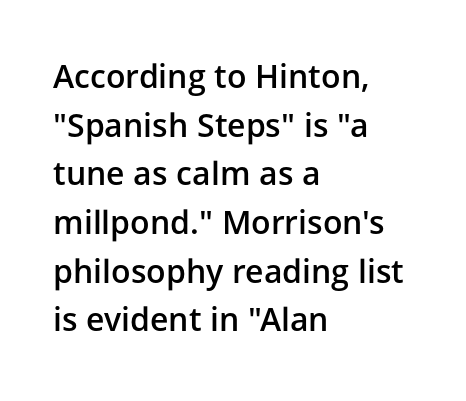
Q: Is the text bold? A: Semi-bold.
Q: Is the text italic (slanted)? A: No, it is upright.
Q: Is the typeface a serif or a sans-serif typeface? A: Sans-serif.
Q: Is the text underlined? A: No.
Q: How is the paragraph aligned? A: Left-aligned.
Q: Is the spacing between letters normal or unusually wide? A: Normal.
Q: Is the spacing between lines tight, normal or loose? A: Normal.
Q: Width (condensed, normal, or wide)? A: Normal.
Q: Stroke contrast? A: Low.
Q: x-height? A: Medium.
Q: Monospaced? A: No.
